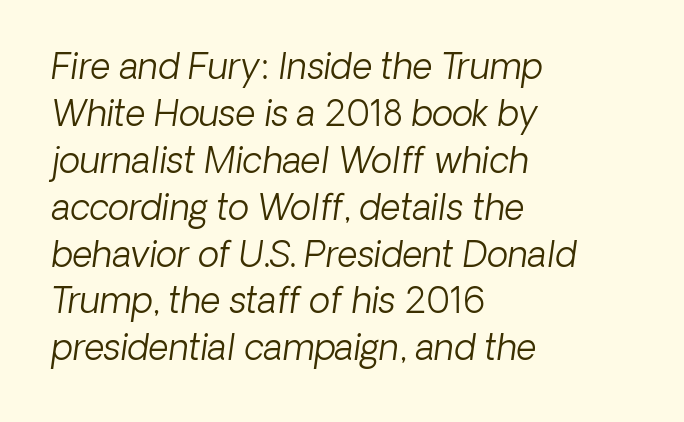
Heaviness? Minimal to ordinary, like unemphasized prose. Vertically, the passage feels balanced, rows spaced as you'd expect. The passage shown has conventional tracking throughout. Compared with a centered layout, this one pins lines to the left instead. The specimen omits any rule beneath the text block's lines. Looks like regular typesetting: each glyph gets only the width it needs.
